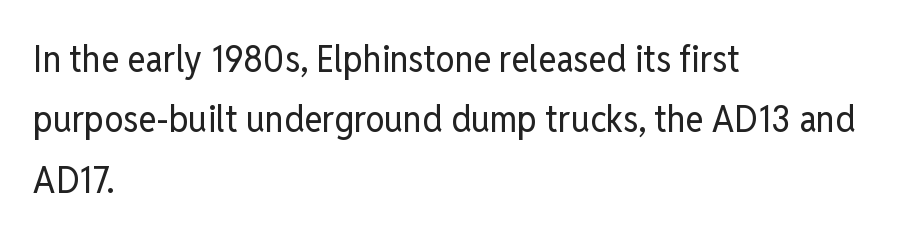
Q: Is the text bold? A: No.
Q: Is the text italic (slanted)? A: No, it is upright.
Q: Is the typeface a serif or a sans-serif typeface? A: Sans-serif.
Q: Is the text underlined? A: No.
Q: How is the paragraph aligned? A: Left-aligned.
Q: Is the spacing between letters normal or unusually wide? A: Normal.
Q: Is the spacing between lines tight, normal or loose? A: Normal.
Q: Width (condensed, normal, or wide)? A: Condensed.
Q: Stroke contrast? A: Low.
Q: x-height? A: Medium.
Q: Monospaced? A: No.
